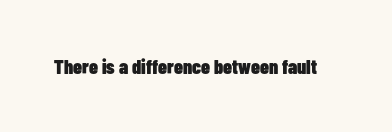
Q: Is the text bold? A: Yes.
Q: Is the text italic (slanted)? A: No, it is upright.
Q: Is the text underlined? A: No.
Q: Is the spacing between letters normal or unusually wide? A: Normal.
